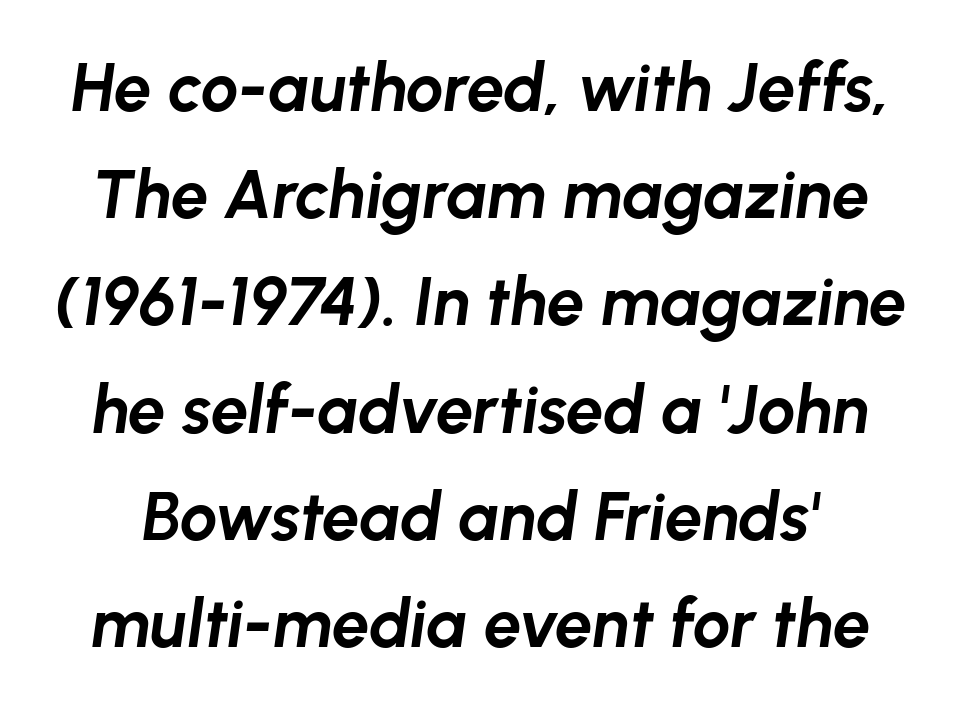
Q: Is the text bold? A: Yes.
Q: Is the text italic (slanted)? A: Yes, it leans right by about 8 degrees.
Q: Is the text underlined? A: No.
Q: Is the spacing between letters normal or unusually wide? A: Normal.
Q: Is the spacing between lines tight, normal or loose? A: Normal.
Q: Width (condensed, normal, or wide)? A: Normal.
Q: Stroke contrast? A: Low.
Q: x-height? A: Medium.
Q: Monospaced? A: No.
